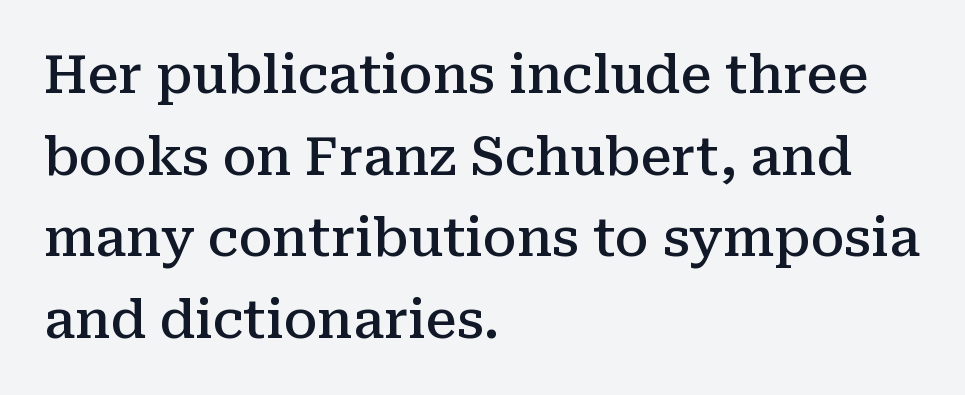
The image shows 52 px semibold serif type, upright; set left-aligned, normal line spacing (1.57x), normal letter spacing, not underlined; medium stroke contrast and a medium x-height.
